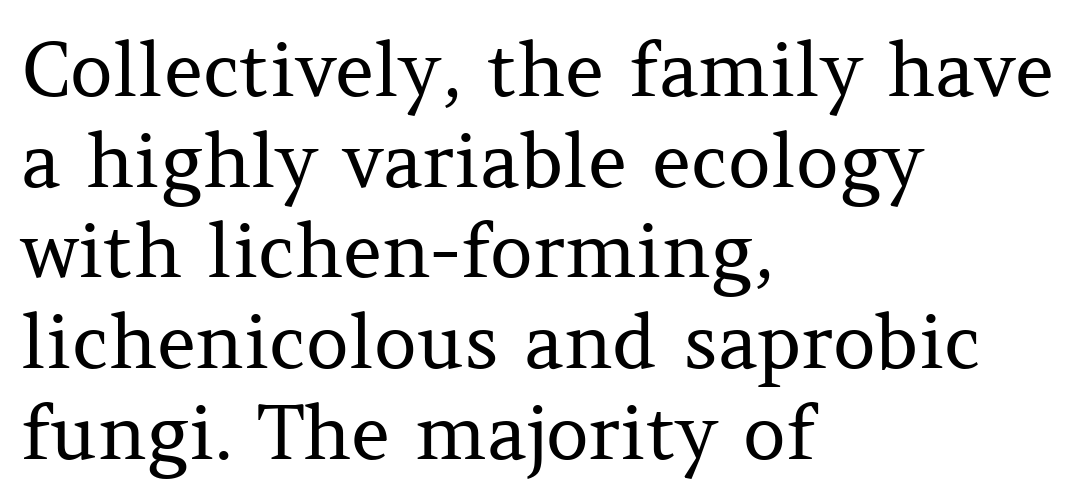
The image shows 75 px regular-weight serif type, upright; set left-aligned, line spacing 1.21x, normal letter spacing, not underlined; medium stroke contrast and a medium x-height.
